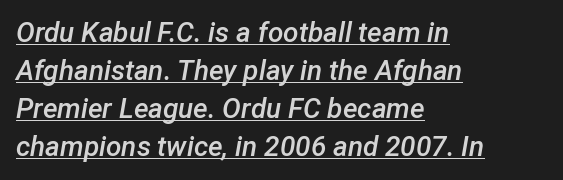
The image shows 28 px semibold type, italic (leaning right); set left-aligned, normal line spacing (1.36x), normal letter spacing, underlined; low stroke contrast and a medium x-height.
